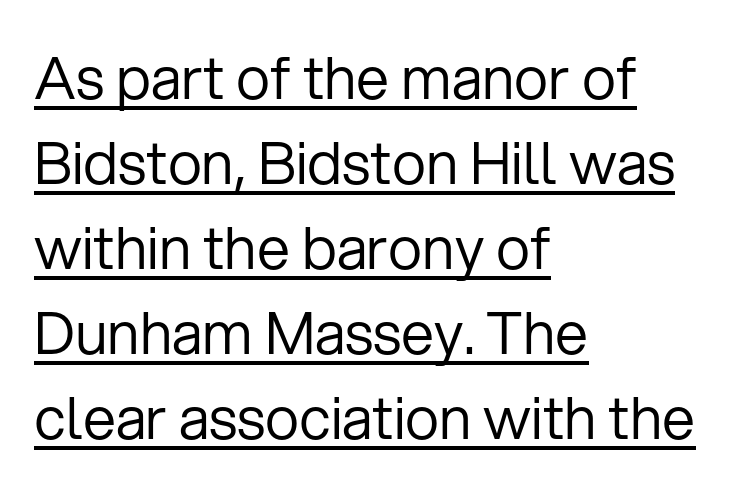
{"serif": "no", "italic": "no", "bold": "no", "weight": "regular", "width": "normal", "stroke_contrast": "low", "x_height": "medium", "monospaced": "no", "underline": "yes", "align": "left", "line_spacing": "normal", "line_spacing_ratio": 1.44, "letter_spacing": "normal", "letter_spacing_em": 0.0, "glyph_px": 59}
